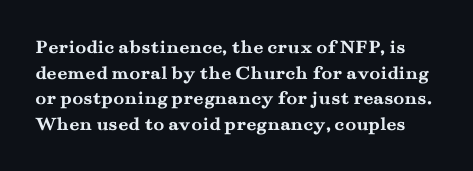
The image shows 20 px bold type, upright; set normal line spacing (1.28x), normal letter spacing, not underlined.
